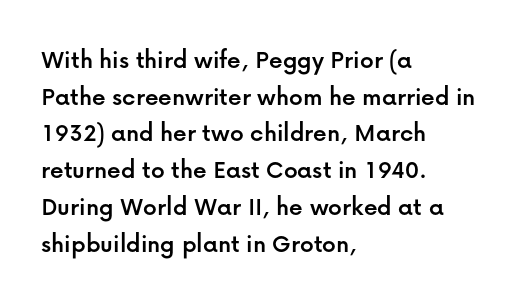
Alignment: flush left. The lettering stays uniformly vertical, giving the passage a roman look. The block of text has a typical density, with ordinary space between rows. Beneath every word, the page is bare. Compared with typical body copy, the letter spacing here is the same.
